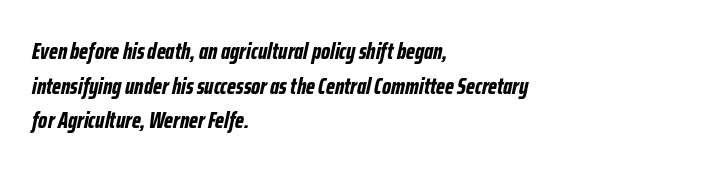
Q: Is the text bold? A: Yes.
Q: Is the text italic (slanted)? A: Yes, it leans right by about 12 degrees.
Q: Is the text underlined? A: No.
Q: How is the paragraph aligned? A: Left-aligned.
Q: Is the spacing between letters normal or unusually wide? A: Normal.
Q: Is the spacing between lines tight, normal or loose? A: Normal.
